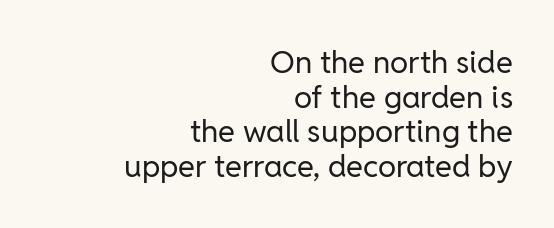
The image shows 31 px regular-weight sans-serif type, upright; set right-aligned, tight line spacing (1.12x), normal letter spacing, not underlined; low stroke contrast and a medium x-height.
